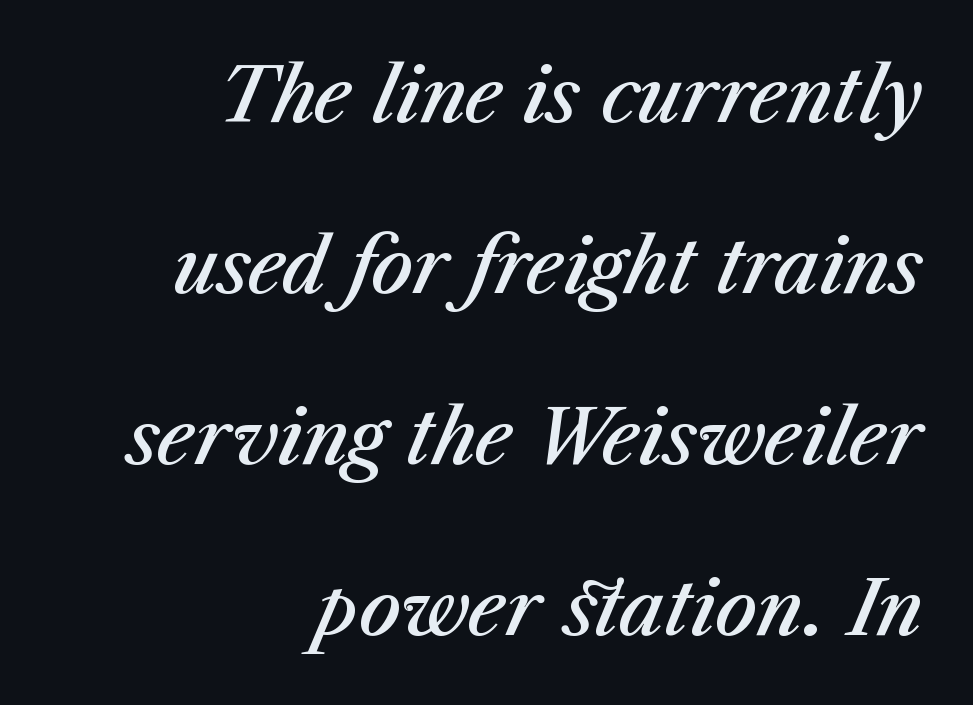
The image shows 74 px semibold type, italic (leaning right); set right-aligned, loose line spacing (2.31x), normal letter spacing, not underlined; medium stroke contrast and a medium x-height.
